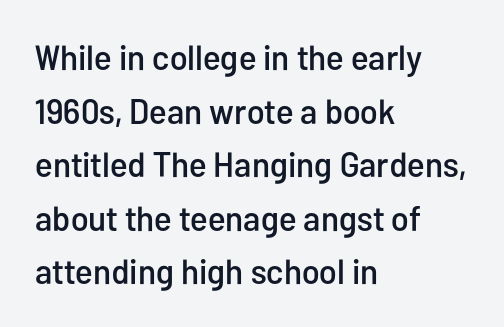
Q: Is the text italic (slanted)? A: No, it is upright.
Q: Is the typeface a serif or a sans-serif typeface? A: Sans-serif.
Q: Is the text underlined? A: No.
Q: How is the paragraph aligned? A: Left-aligned.
Q: Is the spacing between letters normal or unusually wide? A: Normal.
Q: Is the spacing between lines tight, normal or loose? A: Normal.
Q: Width (condensed, normal, or wide)? A: Condensed.
Q: Stroke contrast? A: Low.
Q: x-height? A: Medium.
Q: Monospaced? A: No.
